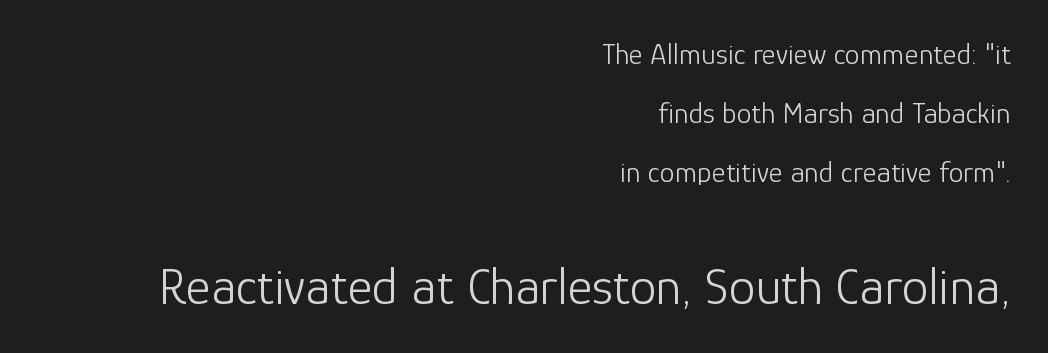
Q: Is the text bold? A: No.
Q: Is the text italic (slanted)? A: No, it is upright.
Q: Is the typeface a serif or a sans-serif typeface? A: Sans-serif.
Q: Is the text underlined? A: No.
Q: How is the paragraph aligned? A: Right-aligned.
Q: Is the spacing between letters normal or unusually wide? A: Normal.
Q: Is the spacing between lines tight, normal or loose? A: Loose.
Q: Which block of text is set in a larger size, the first (top) or the second (bottom)? A: The second (bottom) one.
Q: Width (condensed, normal, or wide)? A: Normal.
Q: Stroke contrast? A: Low.
Q: x-height? A: Medium.
Q: Monospaced? A: No.
